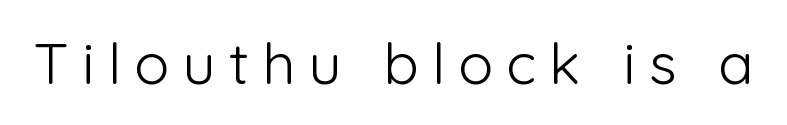
The image shows 58 px light sans-serif type, upright; set unusually wide letter spacing (+0.23 em), not underlined; low stroke contrast and a medium x-height.
